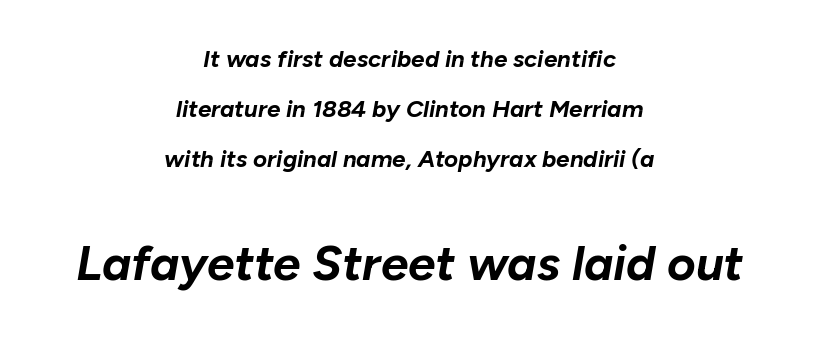
{"italic": "yes", "lean": "right", "slant_degrees": 10, "bold": "yes", "weight": "bold", "width": "normal", "stroke_contrast": "low", "x_height": "medium", "monospaced": "no", "underline": "no", "align": "center", "line_spacing": "loose", "line_spacing_ratio": 2.08, "letter_spacing": "normal", "letter_spacing_em": 0.0, "larger_block": "second", "size_ratio": 2.04, "glyph_px": 49}
